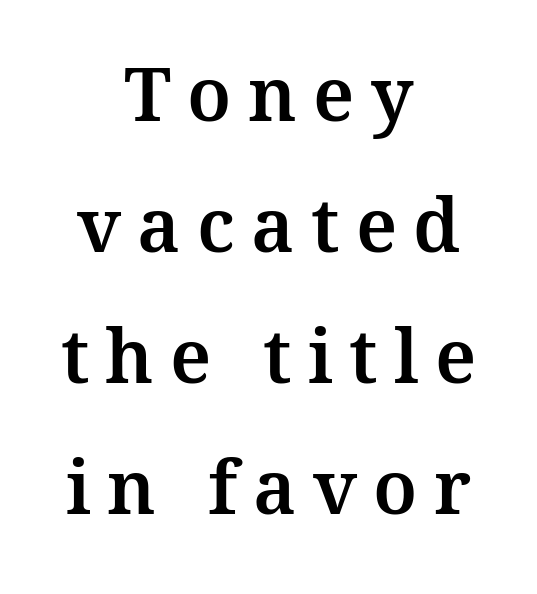
The image shows 74 px serif type, upright; set centered, line spacing 1.77x, unusually wide letter spacing (+0.22 em), not underlined; medium stroke contrast and a medium x-height.
